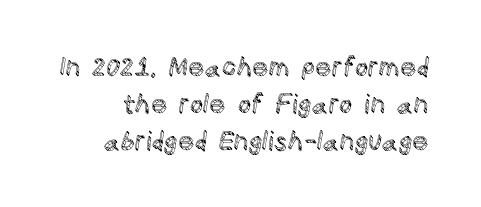
{"underline": "no", "line_spacing": "normal", "line_spacing_ratio": 1.42, "letter_spacing": "normal", "letter_spacing_em": 0.0, "glyph_px": 26}
